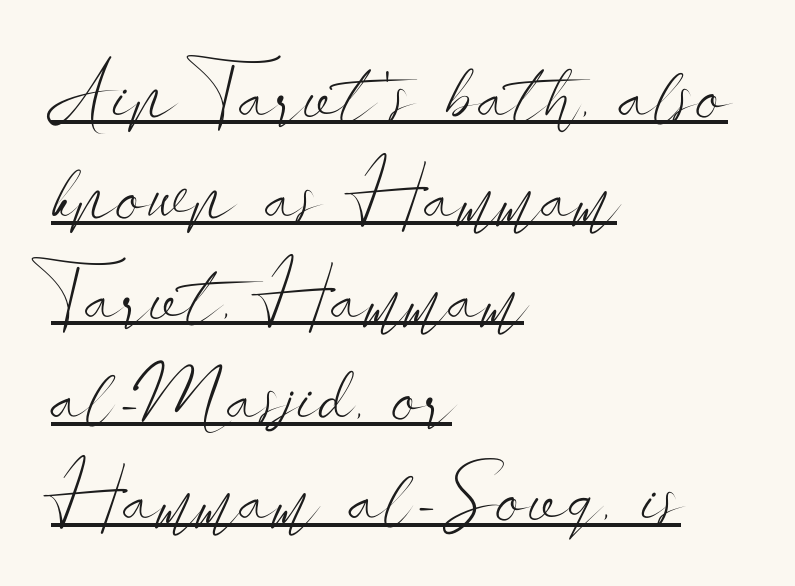
What's the leading like? Ordinary, nothing unusual. The line texture is even and compact thanks to regular tracking. Somebody hit Ctrl+U on this one — the words are underlined. You could not count columns in this text — the font is proportionally spaced. Is the type heavy? It reads as light-to-regular instead.
